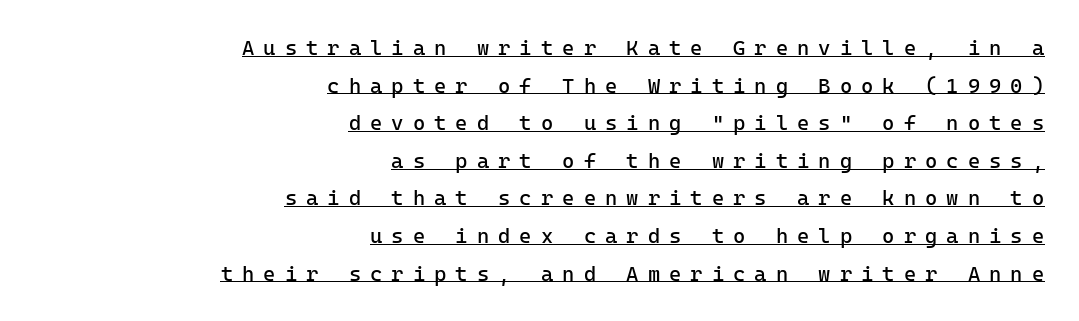
{"italic": "no", "bold": "no", "underline": "yes", "align": "right", "line_spacing_ratio": 1.79, "letter_spacing": "wide", "letter_spacing_em": 0.43, "glyph_px": 21}
